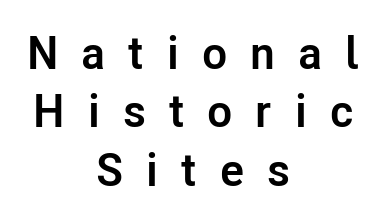
A centered setting, common on invitations and titles, is used for this passage. Inter-character spacing is expanded well beyond the font's built-in metrics. No word sits above an underline. The specimen reads as upright at a glance.
